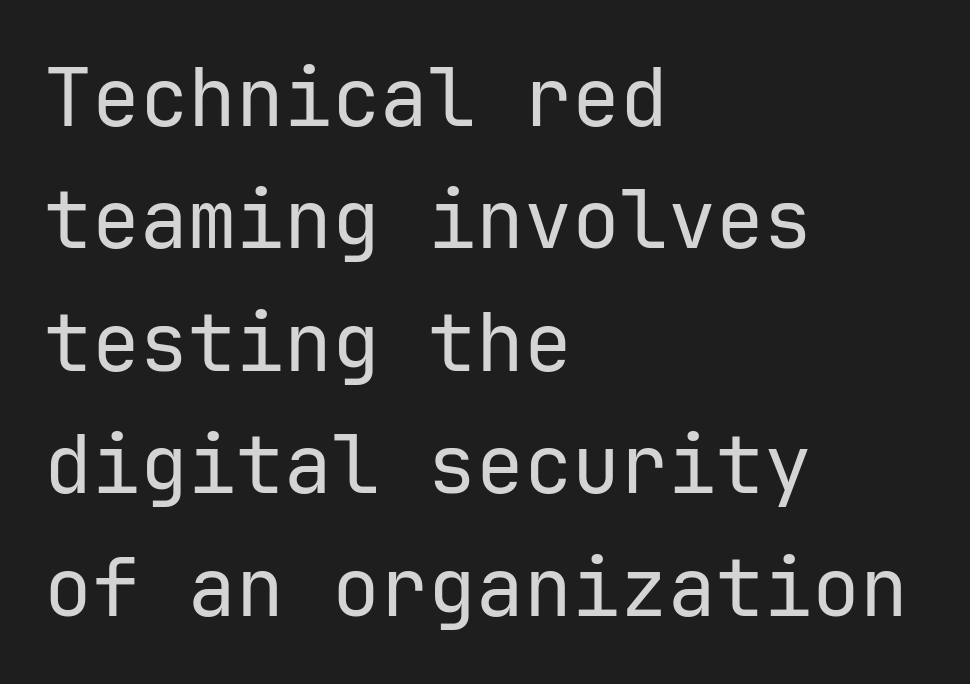
{"serif": "no", "italic": "no", "bold": "no", "weight": "regular", "width": "normal", "stroke_contrast": "low", "x_height": "medium", "monospaced": "yes", "underline": "no", "align": "left", "line_spacing": "normal", "line_spacing_ratio": 1.53, "letter_spacing": "normal", "letter_spacing_em": 0.0, "glyph_px": 80}
